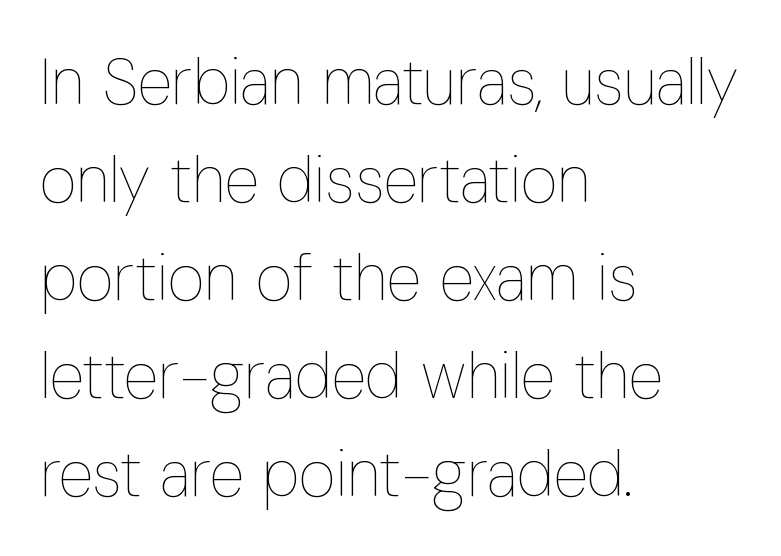
{"italic": "no", "bold": "no", "weight": "thin", "width": "condensed", "stroke_contrast": "low", "x_height": "medium", "monospaced": "no", "underline": "no", "align": "left", "line_spacing": "normal", "line_spacing_ratio": 1.53, "letter_spacing": "normal", "letter_spacing_em": 0.0, "glyph_px": 64}
